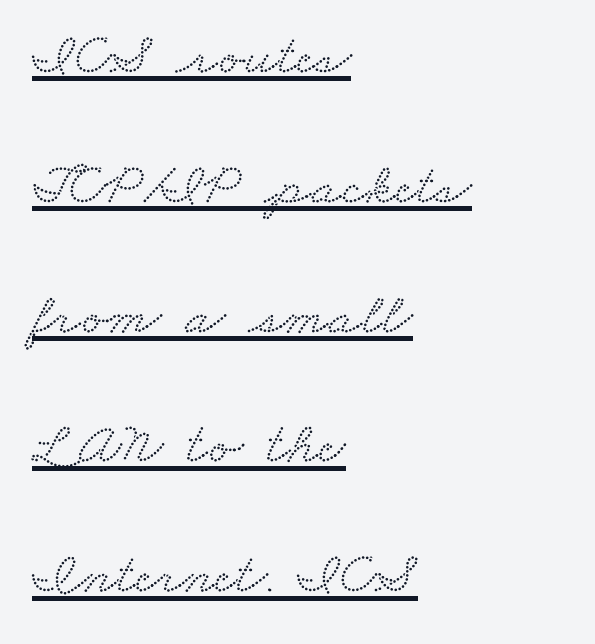
Q: Is the text underlined? A: Yes.
Q: How is the paragraph aligned? A: Left-aligned.
Q: Is the spacing between letters normal or unusually wide? A: Normal.
Q: Is the spacing between lines tight, normal or loose? A: Loose.
Q: Width (condensed, normal, or wide)? A: Wide.
Q: Stroke contrast? A: Low.
Q: x-height? A: Small.
Q: Monospaced? A: No.
